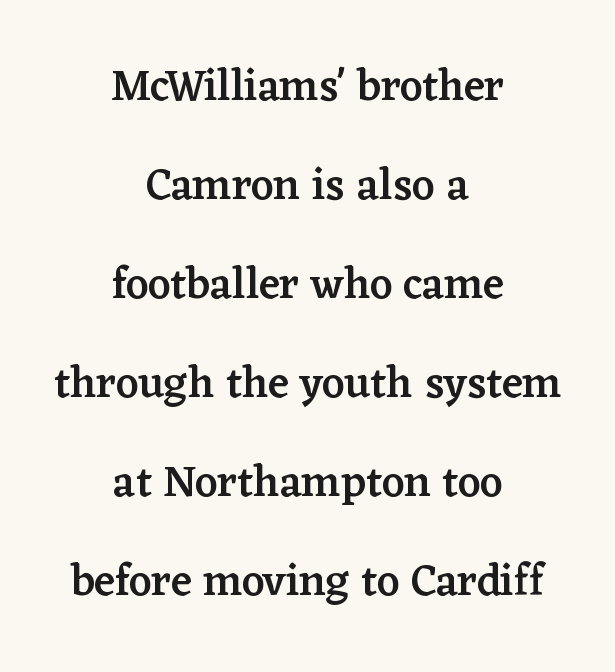
{"serif": "yes", "italic": "no", "bold": "semi", "weight": "semibold", "width": "normal", "stroke_contrast": "low", "x_height": "medium", "monospaced": "no", "underline": "no", "align": "center", "line_spacing": "loose", "line_spacing_ratio": 2.25, "letter_spacing": "normal", "letter_spacing_em": 0.0, "glyph_px": 44}
